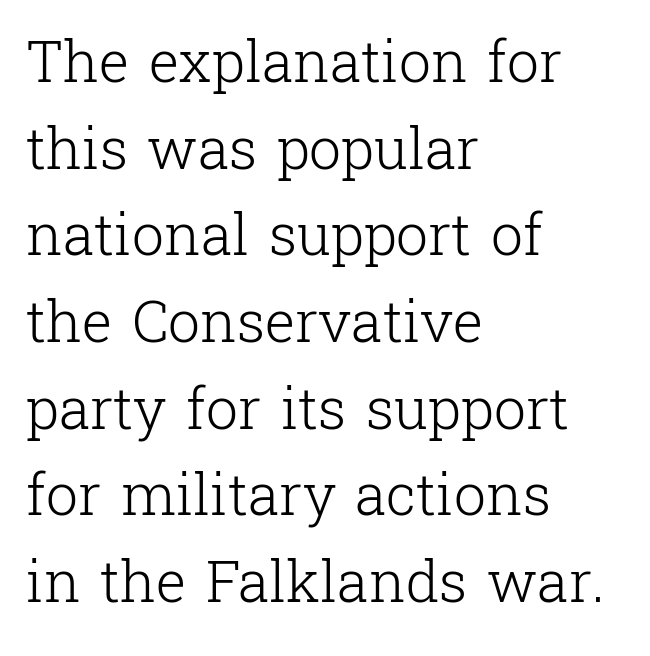
{"serif": "yes", "italic": "no", "bold": "no", "weight": "light", "width": "normal", "stroke_contrast": "low", "x_height": "medium", "monospaced": "no", "underline": "no", "align": "left", "line_spacing": "normal", "line_spacing_ratio": 1.52, "letter_spacing": "normal", "letter_spacing_em": 0.0, "glyph_px": 57}
